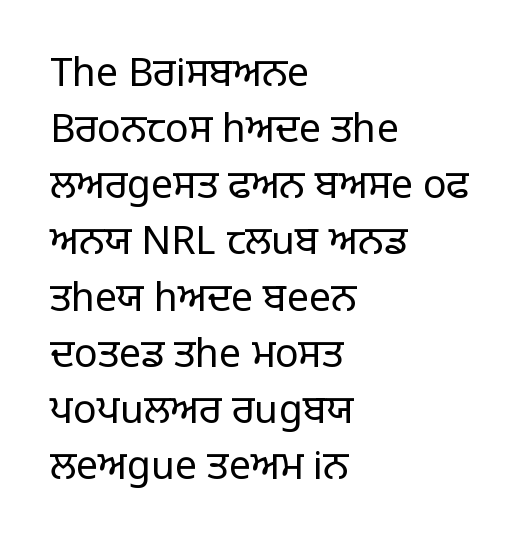
{"serif": "no", "italic": "no", "bold": "no", "weight": "regular", "width": "normal", "stroke_contrast": "low", "x_height": "large", "monospaced": "no", "underline": "no", "align": "left", "line_spacing": "normal", "line_spacing_ratio": 1.44, "letter_spacing": "normal", "letter_spacing_em": 0.0, "glyph_px": 39}
